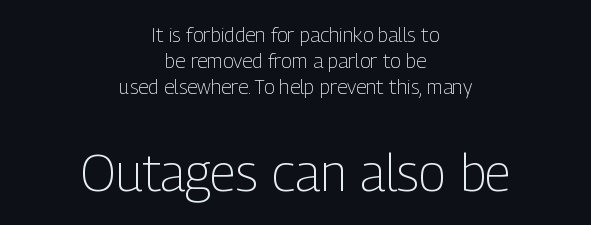
The image shows 51 px light, condensed sans-serif type, upright; set centered, normal line spacing (1.3x), normal letter spacing, not underlined; the second (bottom) block is 2.55x larger; low stroke contrast and a medium x-height.
